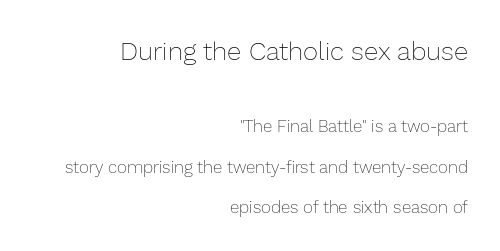
The compositor pushed each line to the right boundary. The passage shown has conventional tracking throughout. The letters in the upper block stand taller than those in the block below. The lettering stays uniformly vertical, giving the passage a roman look. The block of text is sparse from top to bottom, with ample space between rows. Anything drawn beneath the words? Only blank space.
